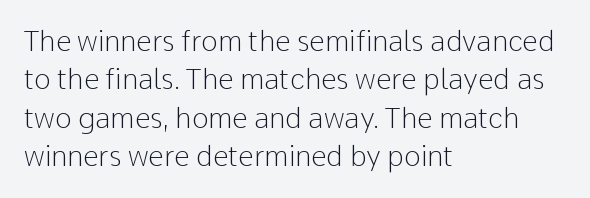
The image shows 28 px light sans-serif type, upright; set left-aligned, normal line spacing (1.37x), normal letter spacing, not underlined; low stroke contrast and a medium x-height.
